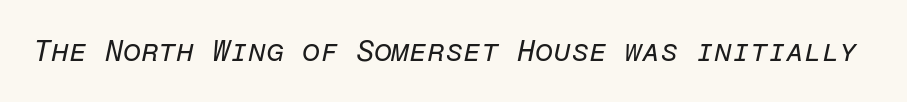
Weight: in the light-to-regular range. Emphasis-style slanted type is in use. Default kerning and tracking; the words read as compact shapes. Think of a typewriter: that constant character pitch is what you see here.
